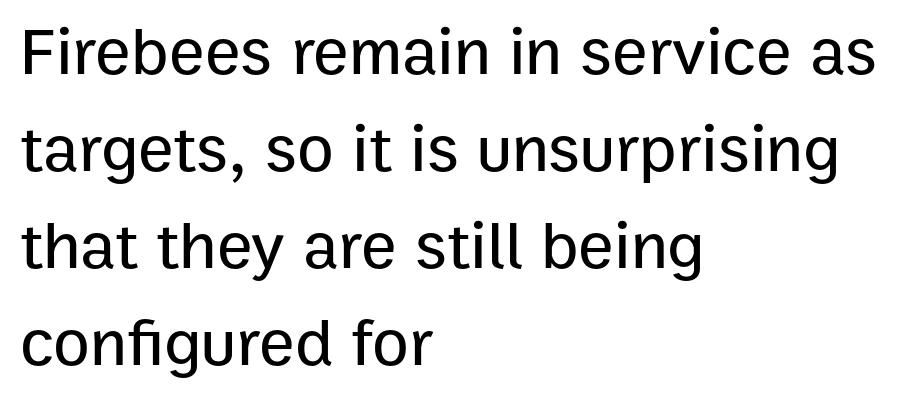
The image shows 67 px sans-serif type, upright; set left-aligned, normal line spacing (1.45x), normal letter spacing, not underlined; low stroke contrast and a medium x-height.
